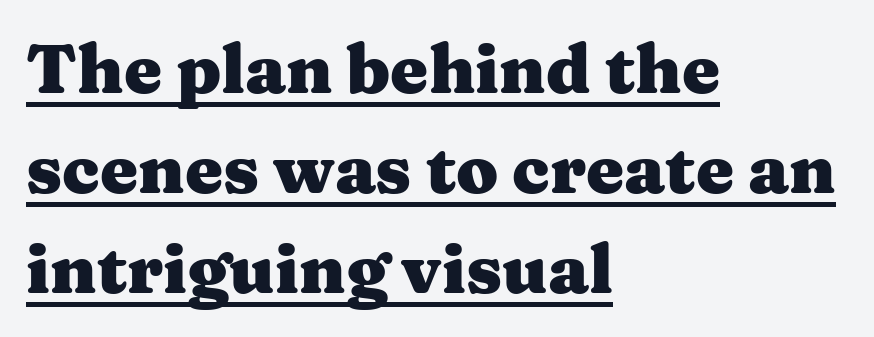
I'd call this a serif setting — the letters wear small feet. In terms of leading, this rendering sits right in the middle. You'd pick this weight for a headline — it's a proper bold. Which margin do the lines hug? The left one — the right edge is uneven. A typesetter would mark this as roman, not italic.
